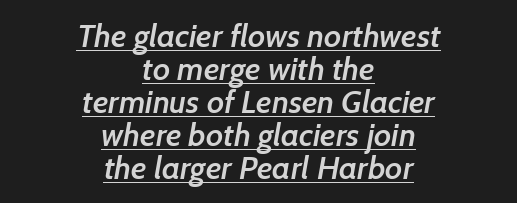
The designer went with a sans here, leaving each stem footless. The lettering is marked with a stroke running underneath it. Set as a demibold, roughly 600 on the weight scale. Both edges are ragged and mirror each other, which tells us the setting is centered. Spacing verdict: proportional, widths tailored to each character.
